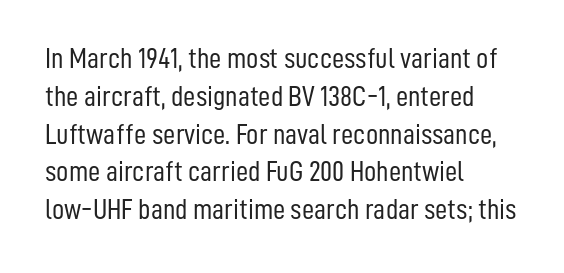
{"serif": "no", "italic": "no", "bold": "no", "weight": "light", "width": "condensed", "stroke_contrast": "low", "x_height": "medium", "monospaced": "no", "underline": "no", "align": "left", "line_spacing": "normal", "line_spacing_ratio": 1.26, "letter_spacing": "normal", "letter_spacing_em": 0.0, "glyph_px": 30}
